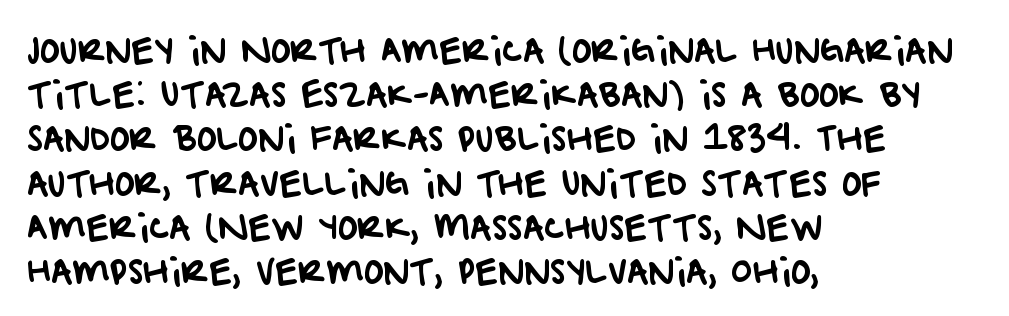
The image shows 33 px sans-serif type; set left-aligned, normal line spacing (1.34x), normal letter spacing, not underlined; low stroke contrast and a large x-height.
